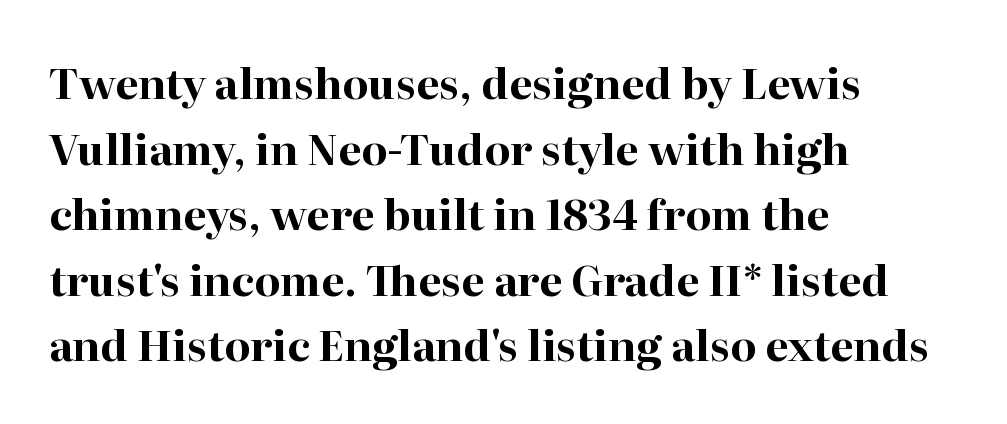
Q: Is the text bold? A: Yes.
Q: Is the text italic (slanted)? A: No, it is upright.
Q: Is the typeface a serif or a sans-serif typeface? A: Serif.
Q: Is the text underlined? A: No.
Q: How is the paragraph aligned? A: Left-aligned.
Q: Is the spacing between letters normal or unusually wide? A: Normal.
Q: Is the spacing between lines tight, normal or loose? A: Normal.
Q: Width (condensed, normal, or wide)? A: Normal.
Q: Stroke contrast? A: High.
Q: x-height? A: Medium.
Q: Monospaced? A: No.
